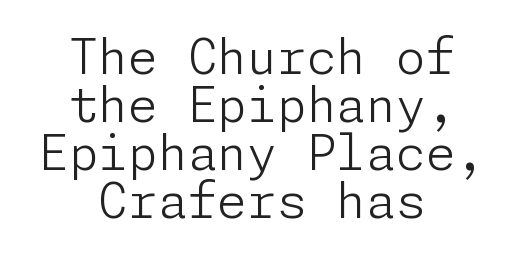
The image shows 48 px light sans-serif type, upright; set centered, tight line spacing (1.0x), normal letter spacing, not underlined; low stroke contrast and a medium x-height.
